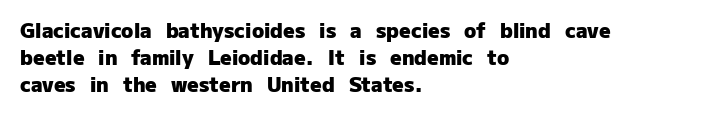
{"italic": "no", "bold": "yes", "underline": "no", "align": "left", "line_spacing": "normal", "line_spacing_ratio": 1.34, "letter_spacing": "normal", "letter_spacing_em": 0.0, "glyph_px": 20}
